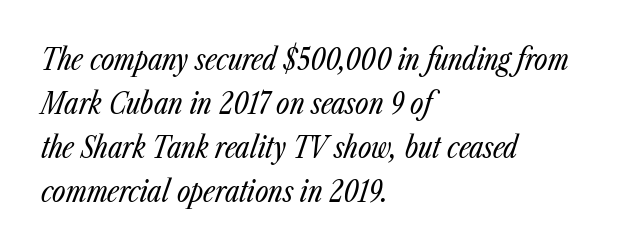
Each letter keeps its own natural width here, so spacing adapts to shape. The rendering applies a slant to the glyphs. No letter is thick-stroked: the sample isn't bold. In terms of letterspacing, this is plain default setting.
